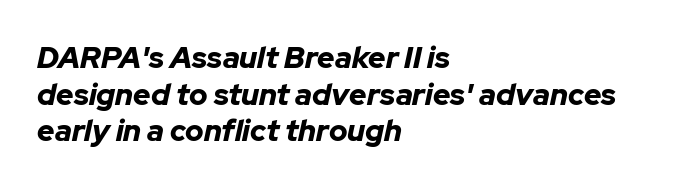
Q: Is the text bold? A: Yes.
Q: Is the text italic (slanted)? A: Yes, it leans right by about 12 degrees.
Q: Is the text underlined? A: No.
Q: How is the paragraph aligned? A: Left-aligned.
Q: Is the spacing between letters normal or unusually wide? A: Normal.
Q: Width (condensed, normal, or wide)? A: Normal.
Q: Stroke contrast? A: Low.
Q: x-height? A: Medium.
Q: Monospaced? A: No.
